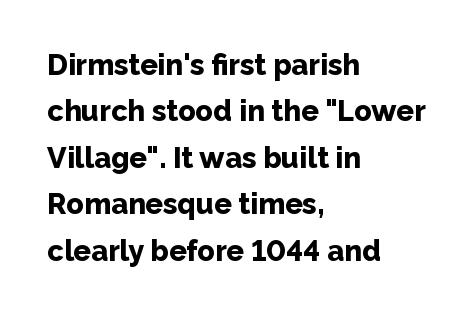
{"serif": "no", "italic": "no", "bold": "yes", "weight": "bold", "width": "normal", "stroke_contrast": "low", "x_height": "medium", "monospaced": "no", "underline": "no", "align": "left", "line_spacing": "normal", "line_spacing_ratio": 1.6, "letter_spacing": "normal", "letter_spacing_em": 0.0, "glyph_px": 29}
